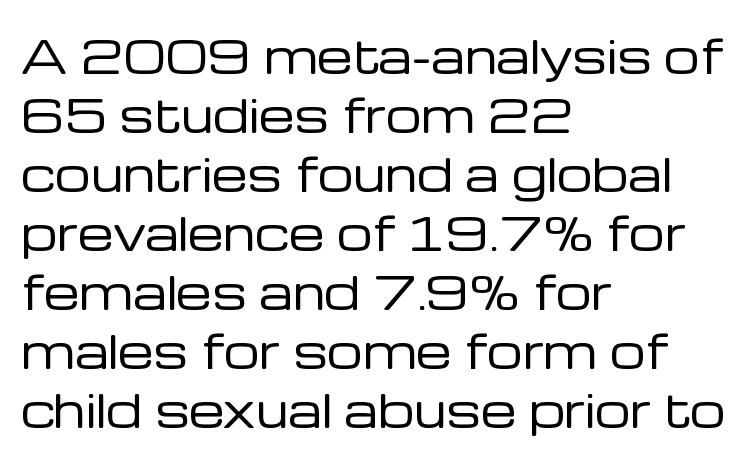
Q: Is the text bold? A: No.
Q: Is the text italic (slanted)? A: No, it is upright.
Q: Is the typeface a serif or a sans-serif typeface? A: Sans-serif.
Q: Is the text underlined? A: No.
Q: How is the paragraph aligned? A: Left-aligned.
Q: Is the spacing between letters normal or unusually wide? A: Normal.
Q: Is the spacing between lines tight, normal or loose? A: Normal.
Q: Width (condensed, normal, or wide)? A: Normal.
Q: Stroke contrast? A: Low.
Q: x-height? A: Medium.
Q: Monospaced? A: No.
